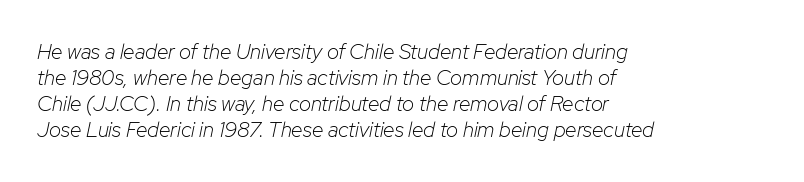
{"italic": "yes", "lean": "right", "slant_degrees": 12, "bold": "no", "underline": "no", "align": "left", "line_spacing_ratio": 1.24, "letter_spacing": "normal", "letter_spacing_em": 0.0, "glyph_px": 21}
